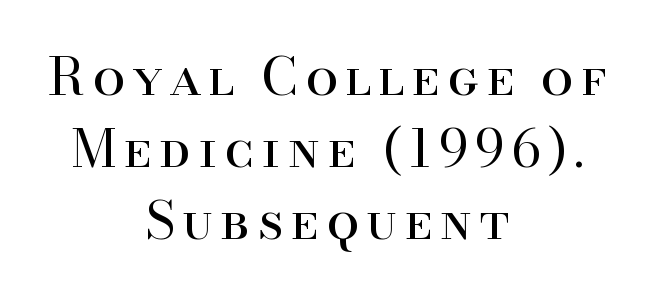
{"serif": "yes", "italic": "no", "bold": "no", "weight": "regular", "width": "normal", "stroke_contrast": "high", "x_height": "small", "monospaced": "no", "underline": "no", "align": "center", "line_spacing": "normal", "line_spacing_ratio": 1.38, "glyph_px": 52}
